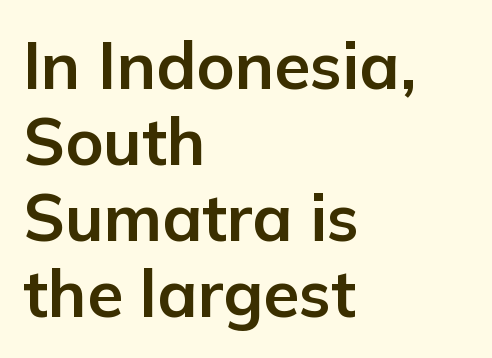
Q: Is the text bold? A: Yes.
Q: Is the text italic (slanted)? A: No, it is upright.
Q: Is the typeface a serif or a sans-serif typeface? A: Sans-serif.
Q: Is the text underlined? A: No.
Q: How is the paragraph aligned? A: Left-aligned.
Q: Is the spacing between letters normal or unusually wide? A: Normal.
Q: Width (condensed, normal, or wide)? A: Normal.
Q: Stroke contrast? A: Low.
Q: x-height? A: Medium.
Q: Monospaced? A: No.
